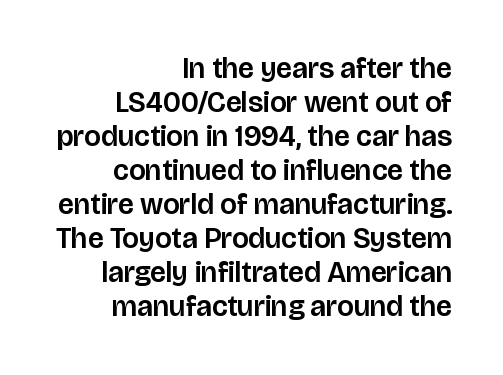
These lines are rendered in a variable-pitch font. The strip under each line holds only bare page. Notice how the stems are strictly vertical — no italics here. The paragraph shown leans on its right margin. Default kerning and tracking; the words read as compact shapes. Observe the absence of serifs on each vertical stroke in this sample.
